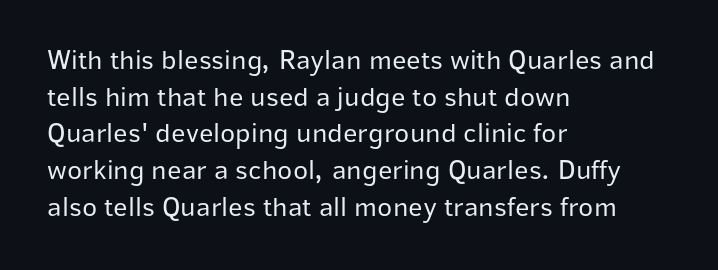
The image shows 28 px regular-weight sans-serif type, upright; set left-aligned, normal line spacing (1.31x), normal letter spacing, not underlined; low stroke contrast and a medium x-height.
